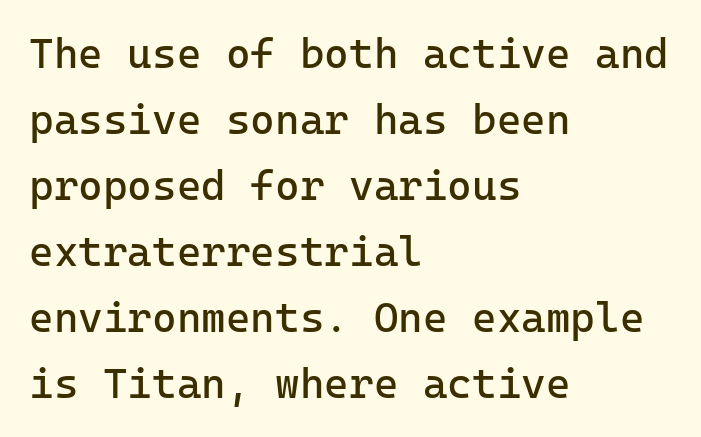
Q: Is the text bold? A: No.
Q: Is the text italic (slanted)? A: No, it is upright.
Q: Is the typeface a serif or a sans-serif typeface? A: Sans-serif.
Q: Is the text underlined? A: No.
Q: How is the paragraph aligned? A: Left-aligned.
Q: Is the spacing between letters normal or unusually wide? A: Normal.
Q: Is the spacing between lines tight, normal or loose? A: Normal.
Q: Width (condensed, normal, or wide)? A: Normal.
Q: Stroke contrast? A: Low.
Q: x-height? A: Medium.
